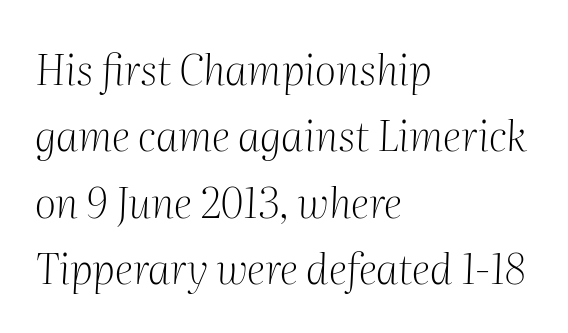
{"serif": "yes", "italic": "yes", "lean": "right", "slant_degrees": 2, "bold": "no", "weight": "light", "width": "normal", "stroke_contrast": "medium", "x_height": "medium", "monospaced": "no", "underline": "no", "align": "left", "line_spacing": "normal", "line_spacing_ratio": 1.58, "letter_spacing": "normal", "letter_spacing_em": 0.0, "glyph_px": 42}
